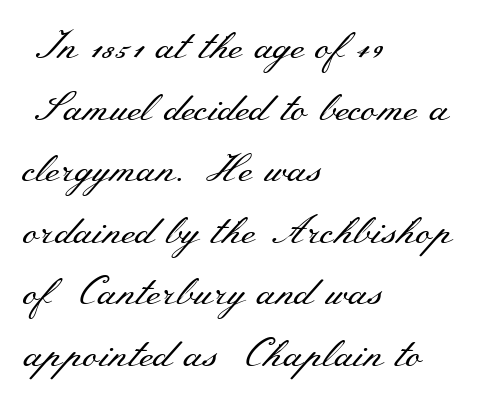
Tracking here is standard; glyphs follow each other at the usual distance. The rendering uses a moderate line-height, typical for paragraphs. Where is the straight margin? On the left. Stroke thickness stays within the range of a standard reading face or lighter. A typesetter would call this proportional, since set widths differ per character.
